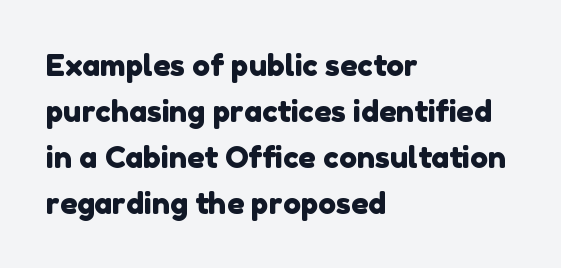
{"serif": "no", "width": "normal", "stroke_contrast": "low", "x_height": "medium", "monospaced": "no", "underline": "no", "align": "left", "line_spacing": "normal", "line_spacing_ratio": 1.53, "letter_spacing": "normal", "letter_spacing_em": 0.0, "glyph_px": 30}
